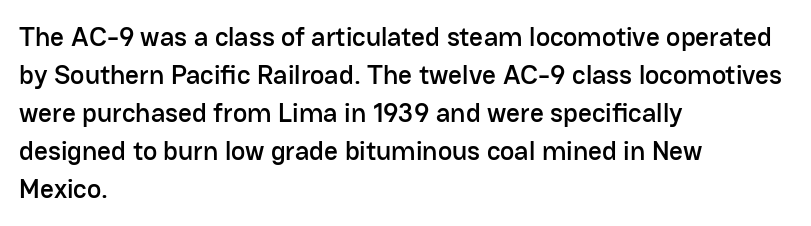
Every stem runs plumb, perpendicular to the baseline. No extra tracking has been applied to these lines. Students, observe: this is what conventionally led text looks like. The rendering anchors every line to the left-hand side. Just letters on the line, the space beneath them empty.
